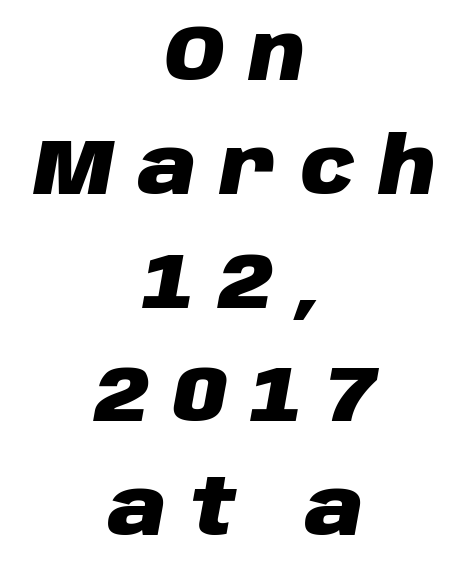
Q: Is the text bold? A: Yes.
Q: Is the text italic (slanted)? A: Yes, it leans right by about 10 degrees.
Q: Is the text underlined? A: No.
Q: How is the paragraph aligned? A: Centered.
Q: Is the spacing between letters normal or unusually wide? A: Unusually wide.
Q: Is the spacing between lines tight, normal or loose? A: Normal.
Q: Width (condensed, normal, or wide)? A: Normal.
Q: Stroke contrast? A: Low.
Q: x-height? A: Large.
Q: Monospaced? A: No.
